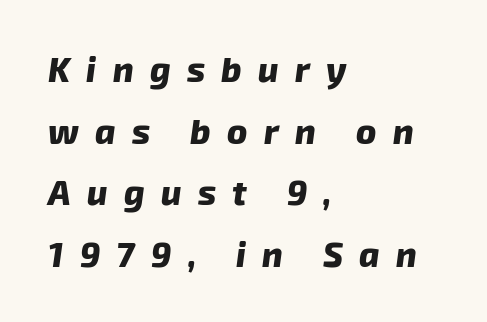
{"italic": "yes", "lean": "right", "slant_degrees": 8, "bold": "yes", "weight": "heavy", "width": "normal", "stroke_contrast": "low", "x_height": "medium", "monospaced": "no", "underline": "no", "align": "left", "line_spacing_ratio": 1.81, "letter_spacing": "wide", "letter_spacing_em": 0.48, "glyph_px": 34}
